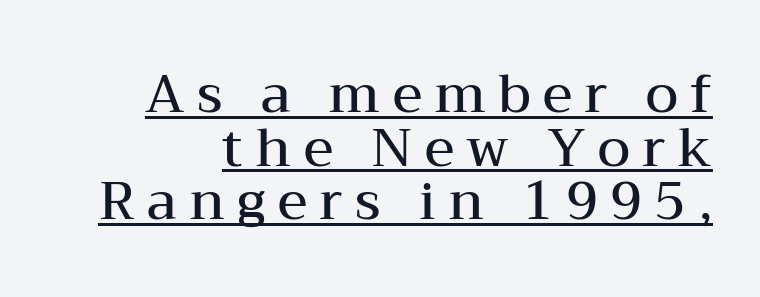
{"serif": "yes", "italic": "no", "bold": "semi", "weight": "semibold", "width": "wide", "stroke_contrast": "medium", "x_height": "medium", "monospaced": "no", "underline": "yes", "line_spacing": "tight", "line_spacing_ratio": 1.01, "letter_spacing": "wide", "letter_spacing_em": 0.23, "glyph_px": 53}
